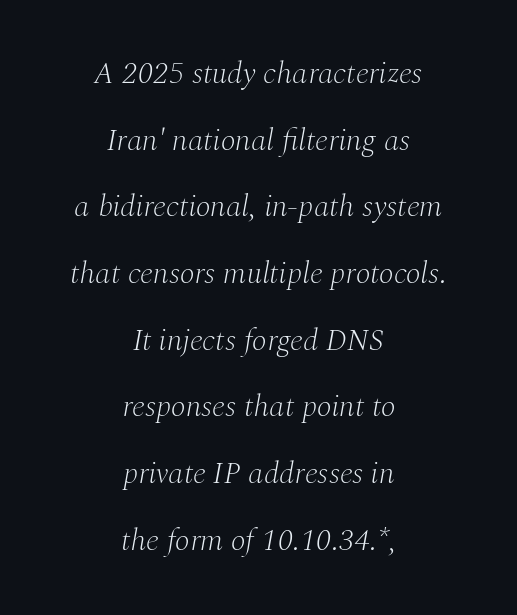
The image shows 31 px light serif type, italic (leaning right); set centered, loose line spacing (2.15x), normal letter spacing, not underlined; medium stroke contrast and a medium x-height.
